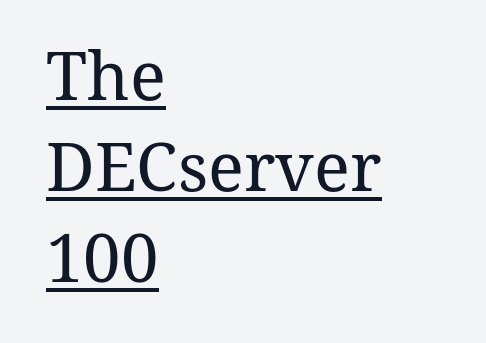
Q: Is the text bold? A: No.
Q: Is the text italic (slanted)? A: No, it is upright.
Q: Is the typeface a serif or a sans-serif typeface? A: Serif.
Q: Is the text underlined? A: Yes.
Q: How is the paragraph aligned? A: Left-aligned.
Q: Is the spacing between letters normal or unusually wide? A: Normal.
Q: Is the spacing between lines tight, normal or loose? A: Normal.
Q: Width (condensed, normal, or wide)? A: Normal.
Q: Stroke contrast? A: Medium.
Q: x-height? A: Medium.
Q: Monospaced? A: No.
